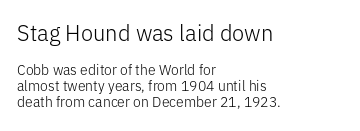
All the whitespace from short lines collects on the right. This is roman type, the default non-slanted kind. The passage shown is not underscored anywhere. Bigger letters appear in the top chunk; the bottom chunk is reduced. Leading is clearly below the norm, producing a dense column. These lines keep a tight, regular rhythm from letter to letter.
